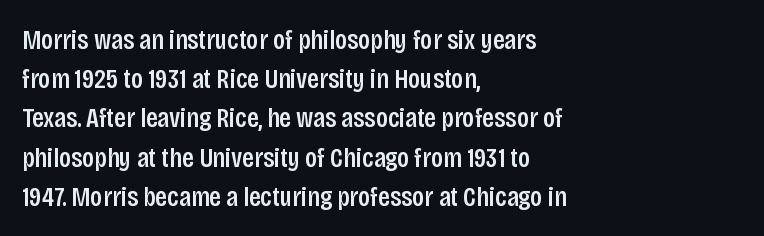
{"serif": "no", "italic": "no", "width": "condensed", "stroke_contrast": "low", "x_height": "large", "monospaced": "no", "underline": "no", "align": "left", "line_spacing": "normal", "line_spacing_ratio": 1.4, "letter_spacing": "normal", "letter_spacing_em": 0.0, "glyph_px": 28}
